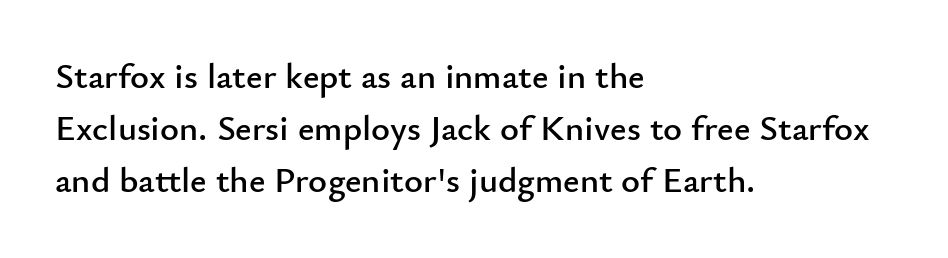
The image shows 36 px sans-serif type, upright; set left-aligned, normal line spacing (1.44x), normal letter spacing, not underlined; low stroke contrast and a small x-height.
